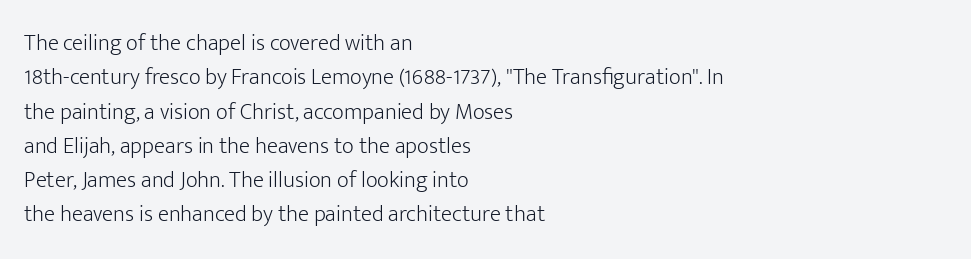
The vertical gap from one line to the next is medium. These lines were composed using upright roman letters. Horizontal alignment here is leftward, the default for most running prose. The gaps between neighbouring characters are ordinary and unremarkable. Weight: regular or lighter.
